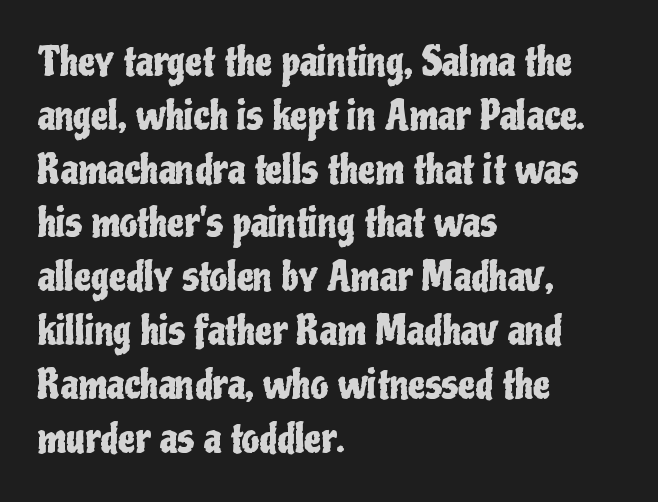
The image shows 39 px condensed sans-serif type, upright; set left-aligned, normal line spacing (1.38x), normal letter spacing, not underlined; low stroke contrast and a medium x-height.
